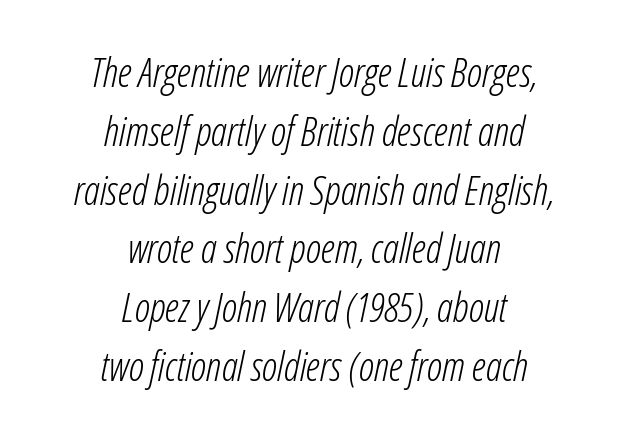
Q: Is the text bold? A: No.
Q: Is the text italic (slanted)? A: Yes, it leans right by about 12 degrees.
Q: Is the text underlined? A: No.
Q: How is the paragraph aligned? A: Centered.
Q: Is the spacing between letters normal or unusually wide? A: Normal.
Q: Is the spacing between lines tight, normal or loose? A: Normal.
Q: Width (condensed, normal, or wide)? A: Condensed.
Q: Stroke contrast? A: Low.
Q: x-height? A: Medium.
Q: Monospaced? A: No.
